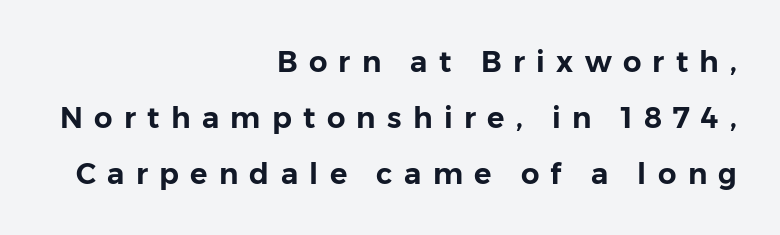
Q: Is the text italic (slanted)? A: No, it is upright.
Q: Is the typeface a serif or a sans-serif typeface? A: Sans-serif.
Q: Is the text underlined? A: No.
Q: How is the paragraph aligned? A: Right-aligned.
Q: Is the spacing between letters normal or unusually wide? A: Unusually wide.
Q: Is the spacing between lines tight, normal or loose? A: Loose.
Q: Width (condensed, normal, or wide)? A: Normal.
Q: Stroke contrast? A: Low.
Q: x-height? A: Medium.
Q: Monospaced? A: No.
